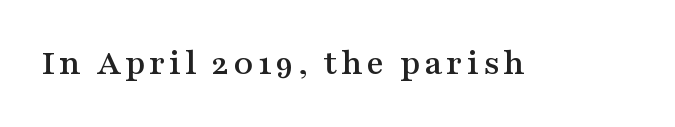
Q: Is the text italic (slanted)? A: No, it is upright.
Q: Is the typeface a serif or a sans-serif typeface? A: Serif.
Q: Is the text underlined? A: No.
Q: Width (condensed, normal, or wide)? A: Wide.
Q: Stroke contrast? A: Medium.
Q: x-height? A: Medium.
Q: Monospaced? A: No.
